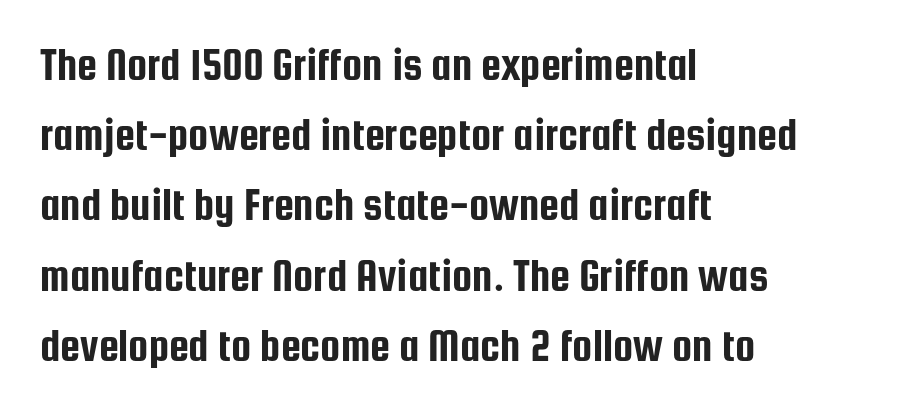
The image shows 45 px condensed sans-serif type, upright; set left-aligned, normal line spacing (1.56x), normal letter spacing, not underlined; low stroke contrast and a medium x-height.
